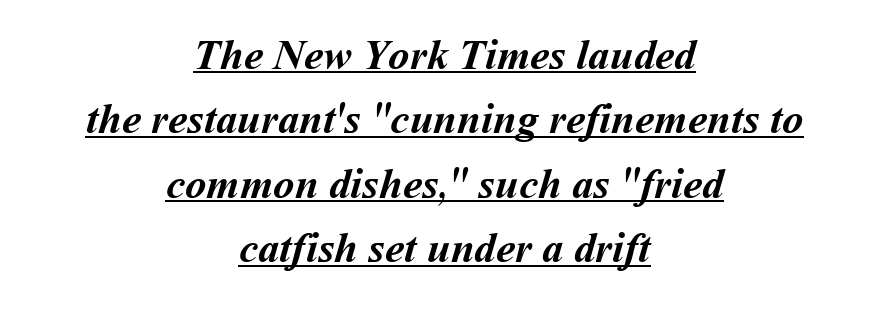
Q: Is the text bold? A: Yes.
Q: Is the text underlined? A: Yes.
Q: How is the paragraph aligned? A: Centered.
Q: Is the spacing between letters normal or unusually wide? A: Normal.
Q: Is the spacing between lines tight, normal or loose? A: Normal.
Q: Width (condensed, normal, or wide)? A: Normal.
Q: Stroke contrast? A: Medium.
Q: x-height? A: Medium.
Q: Monospaced? A: No.
